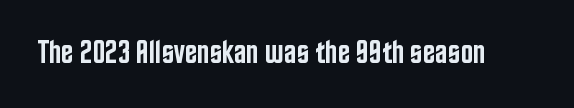
The image shows 33 px semibold, condensed sans-serif type, upright; set normal letter spacing, not underlined; low stroke contrast and a large x-height.
